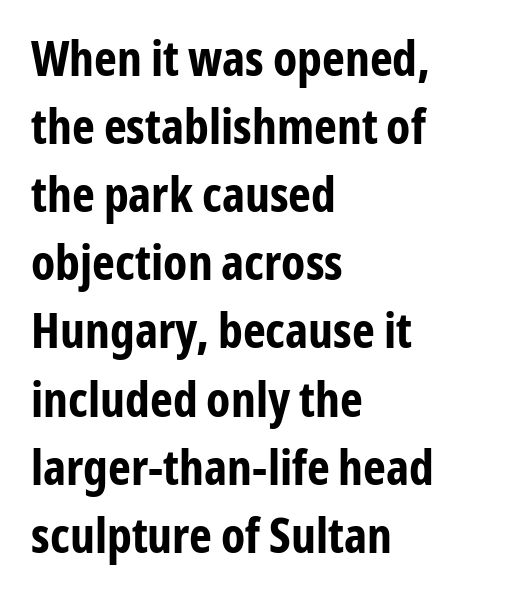
{"serif": "no", "italic": "no", "bold": "yes", "weight": "bold", "width": "condensed", "stroke_contrast": "low", "x_height": "medium", "monospaced": "no", "underline": "no", "align": "left", "line_spacing": "normal", "line_spacing_ratio": 1.39, "letter_spacing": "normal", "letter_spacing_em": 0.0, "glyph_px": 49}
